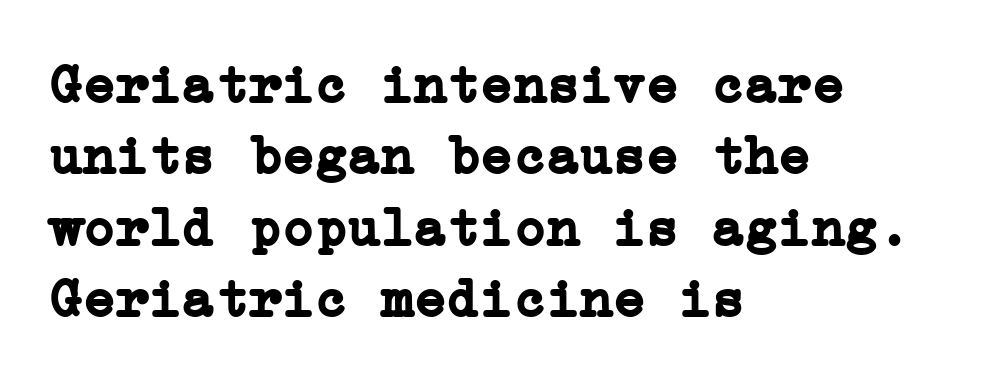
The image shows 55 px semibold serif type, upright; set left-aligned, normal line spacing (1.3x), normal letter spacing, not underlined; low stroke contrast and a medium x-height.
